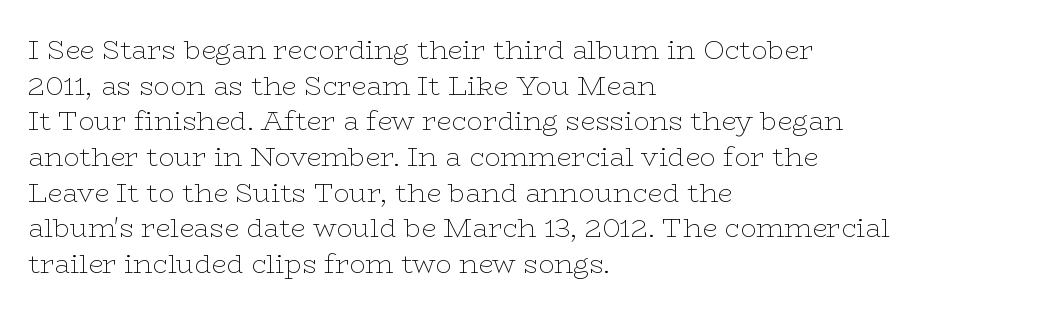
The image shows 27 px text type, upright; set left-aligned, normal line spacing (1.32x), normal letter spacing, not underlined.
